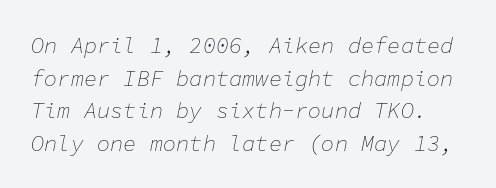
{"italic": "yes", "lean": "right", "slant_degrees": 11, "bold": "no", "underline": "no", "line_spacing": "normal", "line_spacing_ratio": 1.48, "letter_spacing": "normal", "letter_spacing_em": 0.0, "glyph_px": 22}
